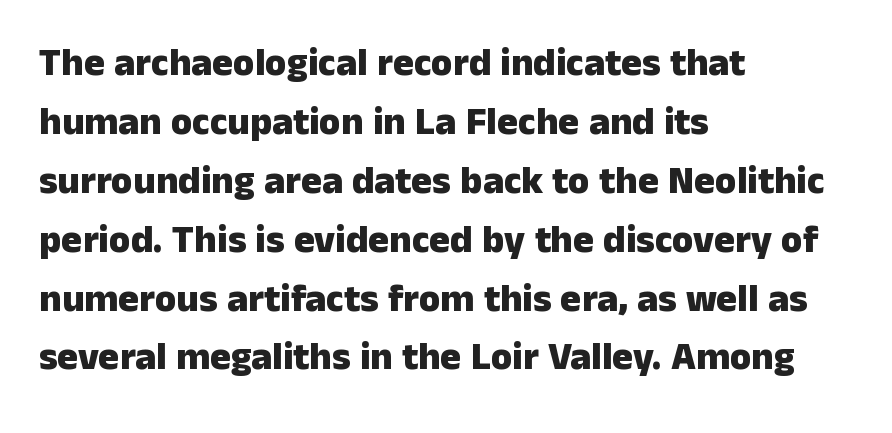
Q: Is the text bold? A: Yes.
Q: Is the text italic (slanted)? A: No, it is upright.
Q: Is the typeface a serif or a sans-serif typeface? A: Sans-serif.
Q: Is the text underlined? A: No.
Q: How is the paragraph aligned? A: Left-aligned.
Q: Is the spacing between letters normal or unusually wide? A: Normal.
Q: Is the spacing between lines tight, normal or loose? A: Normal.
Q: Width (condensed, normal, or wide)? A: Normal.
Q: Stroke contrast? A: Low.
Q: x-height? A: Medium.
Q: Monospaced? A: No.
